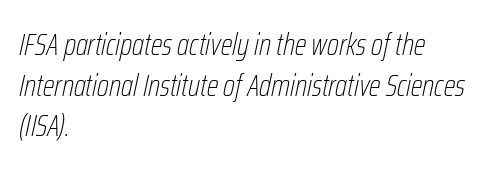
The image shows 31 px thin, condensed type, italic (leaning right); set left-aligned, normal line spacing (1.31x), normal letter spacing, not underlined; low stroke contrast and a medium x-height.
